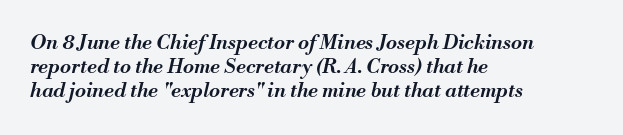
{"italic": "yes", "lean": "right", "slant_degrees": 13, "bold": "semi", "underline": "no", "align": "left", "line_spacing_ratio": 1.21, "letter_spacing": "normal", "letter_spacing_em": 0.0, "glyph_px": 20}
